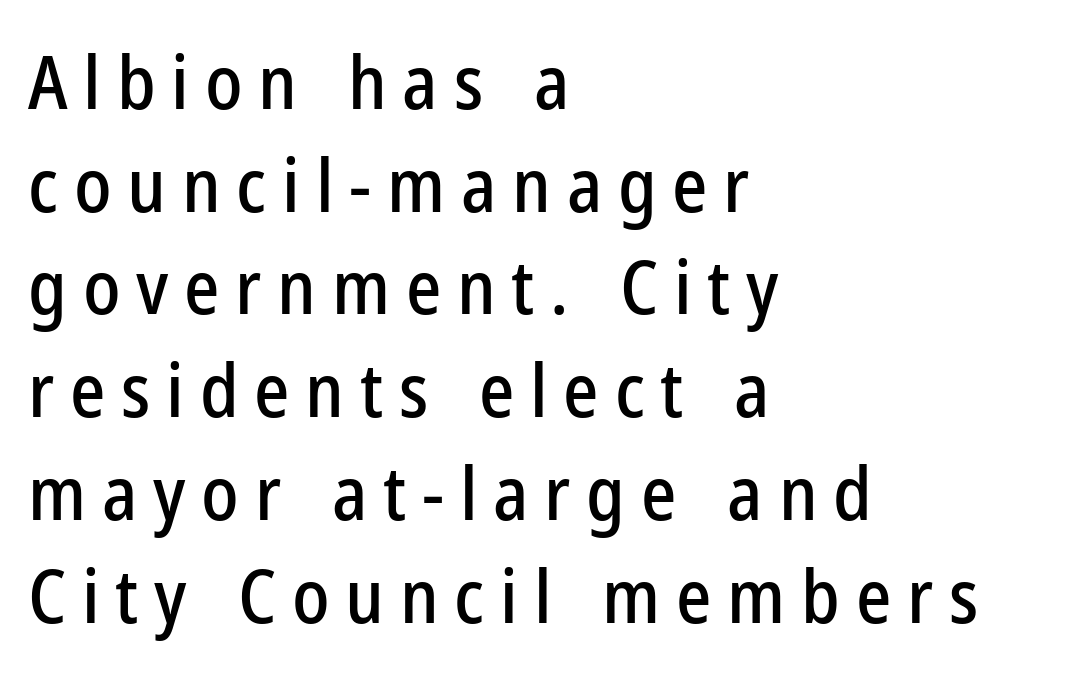
Q: Is the text italic (slanted)? A: No, it is upright.
Q: Is the typeface a serif or a sans-serif typeface? A: Sans-serif.
Q: Is the text underlined? A: No.
Q: How is the paragraph aligned? A: Left-aligned.
Q: Is the spacing between letters normal or unusually wide? A: Unusually wide.
Q: Is the spacing between lines tight, normal or loose? A: Normal.
Q: Width (condensed, normal, or wide)? A: Condensed.
Q: Stroke contrast? A: Low.
Q: x-height? A: Medium.
Q: Monospaced? A: No.
